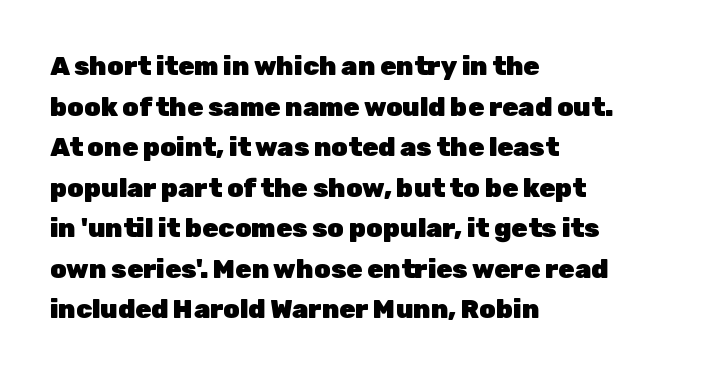
{"italic": "no", "bold": "yes", "underline": "no", "align": "left", "line_spacing": "normal", "line_spacing_ratio": 1.56, "letter_spacing": "normal", "letter_spacing_em": 0.0, "glyph_px": 26}
